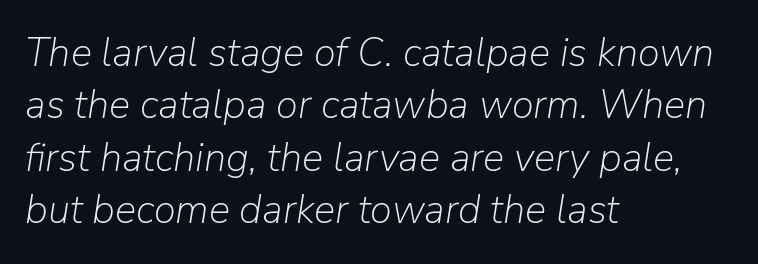
The image shows 40 px light type, italic (leaning right); set left-aligned, normal line spacing (1.31x), normal letter spacing, not underlined; low stroke contrast and a medium x-height.
